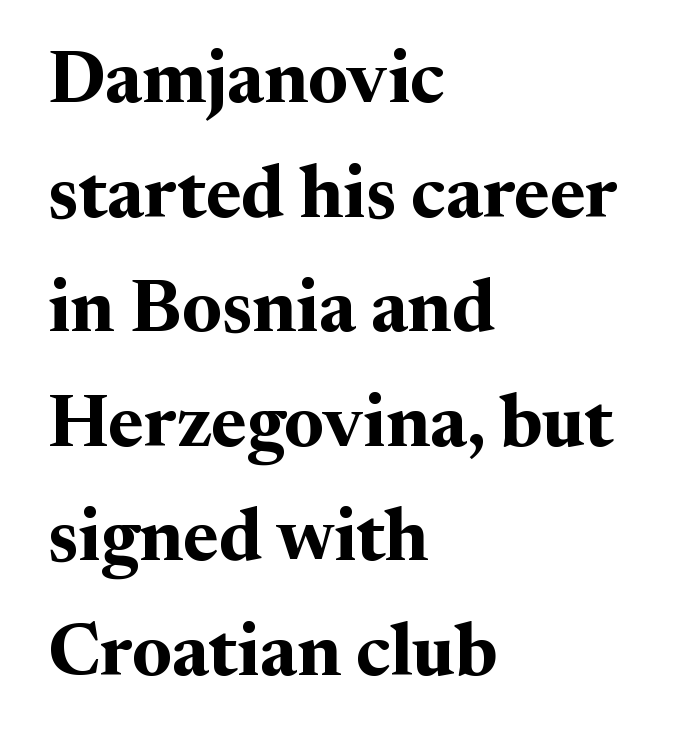
The glyphs in this specimen are seriffed. Summary of weight: heavy, a full bold. Spacing verdict: proportional, widths tailored to each character. Line beginnings align vertically; line endings do not.
